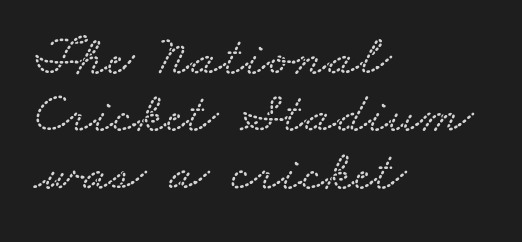
{"width": "wide", "stroke_contrast": "low", "x_height": "small", "monospaced": "no", "underline": "no", "align": "left", "line_spacing": "tight", "line_spacing_ratio": 0.99, "letter_spacing": "normal", "letter_spacing_em": 0.0, "glyph_px": 58}
